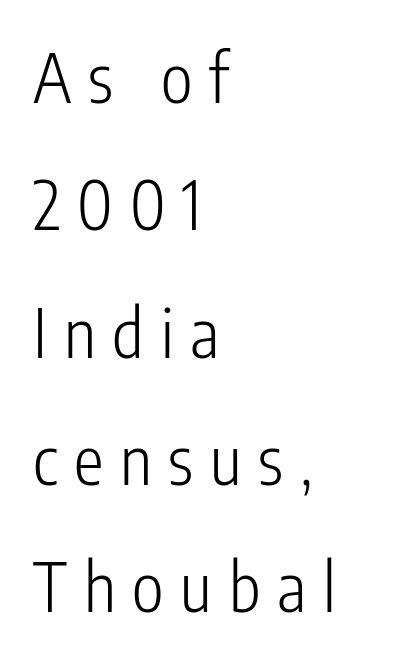
The type sits square on the baseline with zero lean. Has an underline been added? It has not. Think of a printed novel: that variable character pitch is what you see here. This rendering widens character spacing well past its baseline value. What's the leading like? Stretched, with rows far apart. Horizontally, the lines are justified to the leading edge only.
